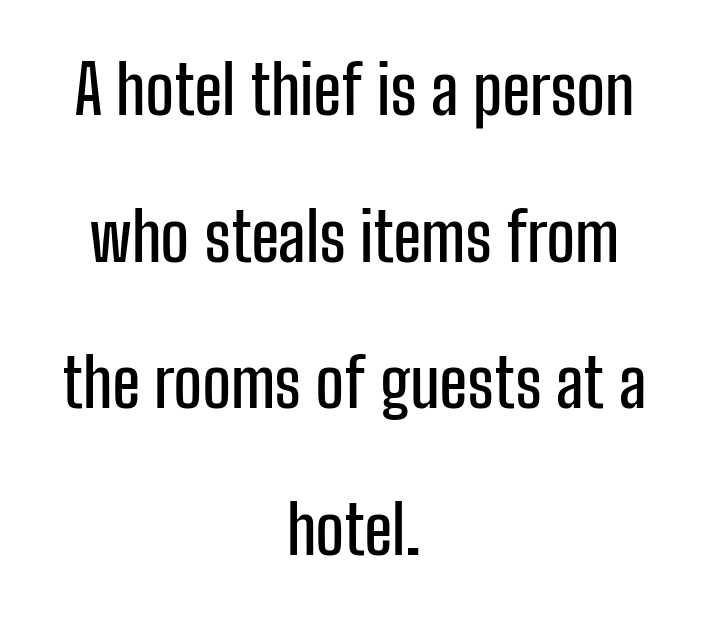
The image shows 67 px condensed sans-serif type, upright; set centered, loose line spacing (2.19x), normal letter spacing, not underlined; low stroke contrast and a medium x-height.
